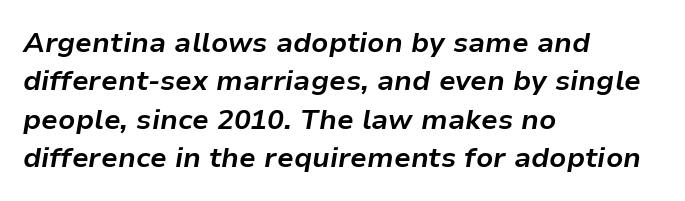
The image shows 28 px bold type, italic (leaning right); set left-aligned, normal line spacing (1.37x), normal letter spacing, not underlined; low stroke contrast and a medium x-height.
